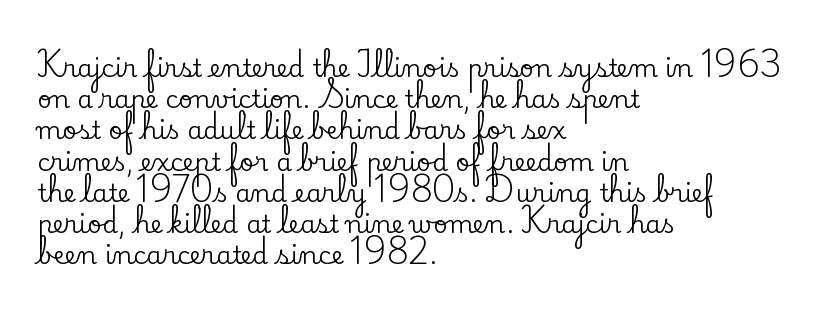
The image shows 25 px text type, upright; set left-aligned, normal line spacing (1.25x), normal letter spacing, not underlined.
